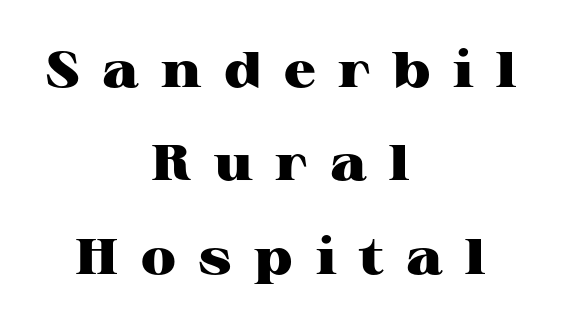
Q: Is the text bold? A: Yes.
Q: Is the text italic (slanted)? A: No, it is upright.
Q: Is the typeface a serif or a sans-serif typeface? A: Serif.
Q: Is the text underlined? A: No.
Q: How is the paragraph aligned? A: Centered.
Q: Is the spacing between letters normal or unusually wide? A: Unusually wide.
Q: Width (condensed, normal, or wide)? A: Wide.
Q: Stroke contrast? A: High.
Q: x-height? A: Medium.
Q: Monospaced? A: No.
